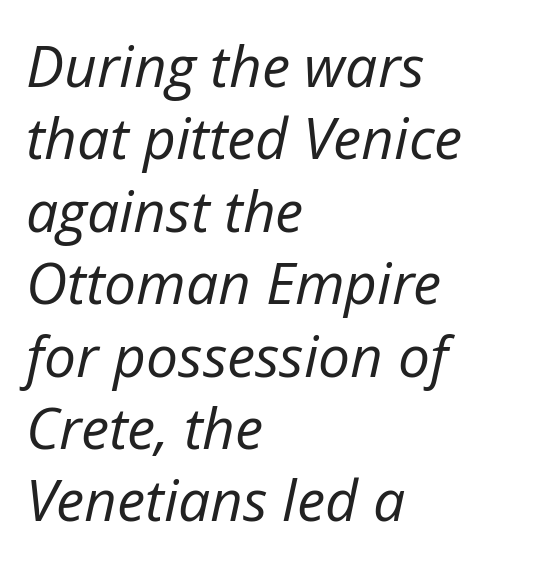
{"italic": "yes", "lean": "right", "slant_degrees": 12, "bold": "no", "weight": "regular", "width": "normal", "stroke_contrast": "low", "x_height": "medium", "monospaced": "no", "underline": "no", "align": "left", "line_spacing": "normal", "line_spacing_ratio": 1.27, "letter_spacing": "normal", "letter_spacing_em": 0.0, "glyph_px": 57}
